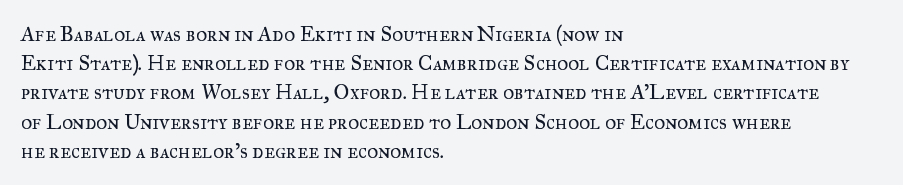
{"italic": "no", "bold": "no", "underline": "no", "align": "left", "line_spacing": "normal", "line_spacing_ratio": 1.39, "letter_spacing": "normal", "letter_spacing_em": 0.0, "glyph_px": 21}
